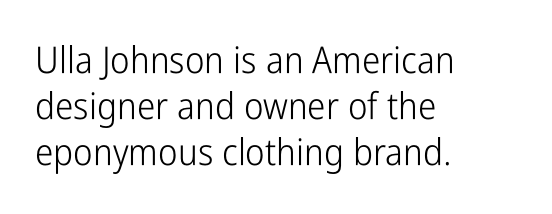
{"serif": "no", "italic": "no", "bold": "no", "weight": "light", "width": "condensed", "stroke_contrast": "low", "x_height": "medium", "monospaced": "no", "underline": "no", "align": "left", "line_spacing": "normal", "line_spacing_ratio": 1.25, "letter_spacing": "normal", "letter_spacing_em": 0.0, "glyph_px": 37}
